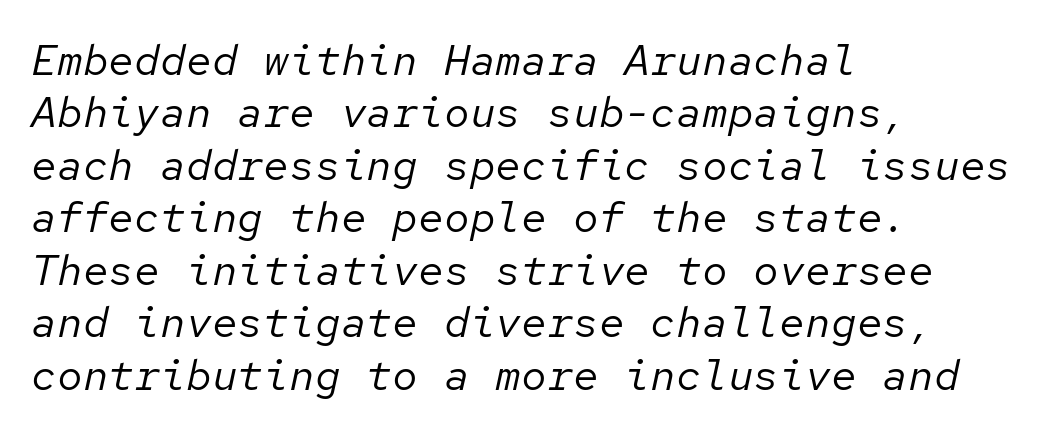
Q: Is the text bold? A: No.
Q: Is the text italic (slanted)? A: Yes, it leans right by about 12 degrees.
Q: Is the text underlined? A: No.
Q: How is the paragraph aligned? A: Left-aligned.
Q: Is the spacing between letters normal or unusually wide? A: Normal.
Q: Width (condensed, normal, or wide)? A: Normal.
Q: Stroke contrast? A: Low.
Q: x-height? A: Medium.
Q: Monospaced? A: Yes.
